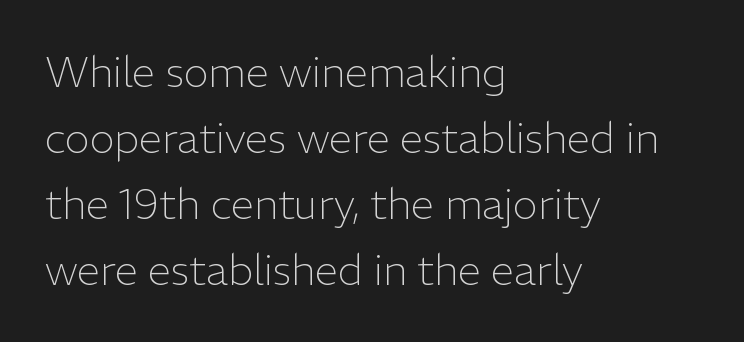
Q: Is the text bold? A: No.
Q: Is the text italic (slanted)? A: No, it is upright.
Q: Is the typeface a serif or a sans-serif typeface? A: Sans-serif.
Q: Is the text underlined? A: No.
Q: How is the paragraph aligned? A: Left-aligned.
Q: Is the spacing between letters normal or unusually wide? A: Normal.
Q: Is the spacing between lines tight, normal or loose? A: Normal.
Q: Width (condensed, normal, or wide)? A: Normal.
Q: Stroke contrast? A: Low.
Q: x-height? A: Medium.
Q: Monospaced? A: No.
